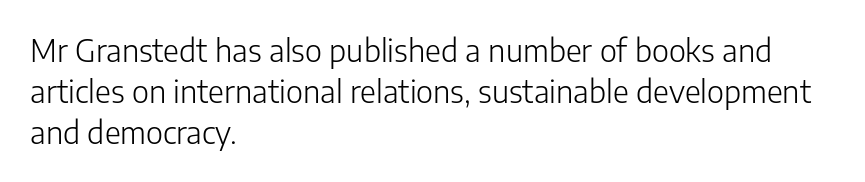
Q: Is the text bold? A: No.
Q: Is the text italic (slanted)? A: No, it is upright.
Q: Is the typeface a serif or a sans-serif typeface? A: Sans-serif.
Q: Is the text underlined? A: No.
Q: How is the paragraph aligned? A: Left-aligned.
Q: Is the spacing between letters normal or unusually wide? A: Normal.
Q: Is the spacing between lines tight, normal or loose? A: Normal.
Q: Width (condensed, normal, or wide)? A: Normal.
Q: Stroke contrast? A: Low.
Q: x-height? A: Medium.
Q: Monospaced? A: No.
